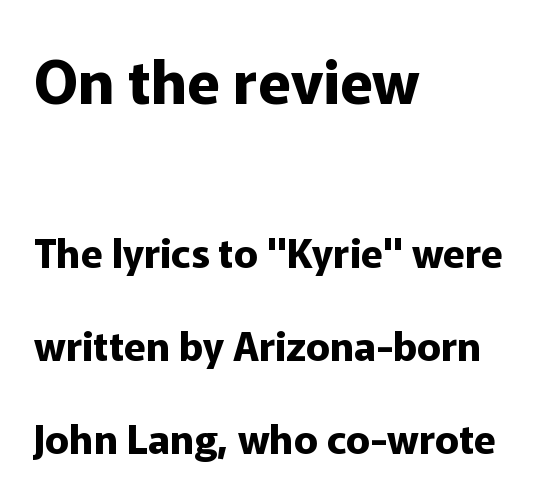
Lines of text with bare space underneath. A typesetter would mark this as roman, not italic. Airy leading. These words are printed bold, with thick strokes throughout. This sample has the flowing, uneven cadence of proportional lettering. Type size steps down from the first block to the second.
